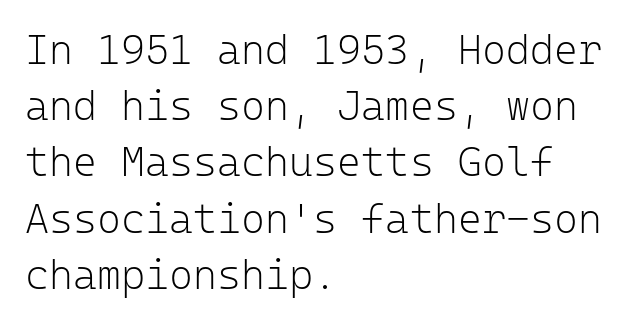
Q: Is the text bold? A: No.
Q: Is the text italic (slanted)? A: No, it is upright.
Q: Is the typeface a serif or a sans-serif typeface? A: Sans-serif.
Q: Is the text underlined? A: No.
Q: How is the paragraph aligned? A: Left-aligned.
Q: Is the spacing between letters normal or unusually wide? A: Normal.
Q: Is the spacing between lines tight, normal or loose? A: Normal.
Q: Width (condensed, normal, or wide)? A: Normal.
Q: Stroke contrast? A: Low.
Q: x-height? A: Medium.
Q: Monospaced? A: Yes.
